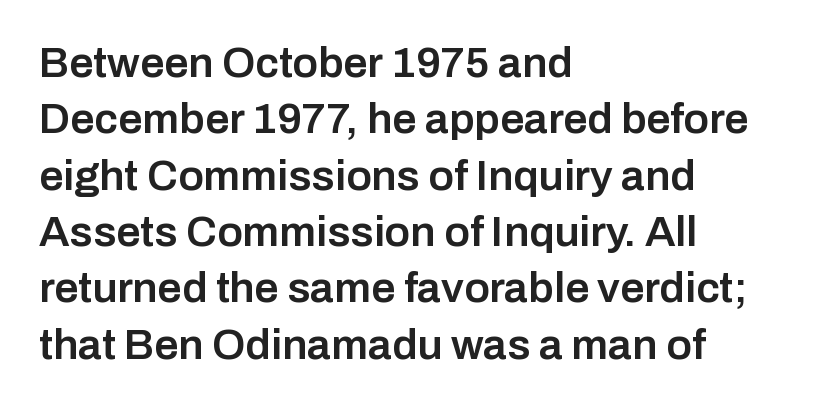
The image shows 43 px semibold sans-serif type, upright; set left-aligned, normal line spacing (1.31x), normal letter spacing, not underlined; low stroke contrast and a medium x-height.
